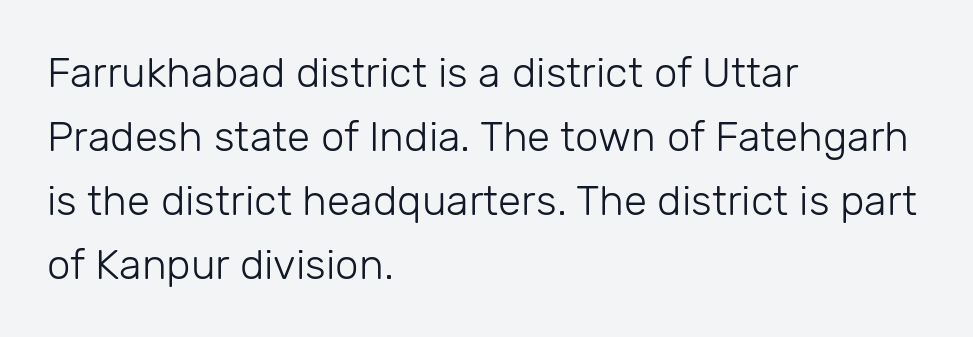
Lines of text with bare space underneath. Stem width sits at or under what a default text font uses. Tall strokes in this sample are plumb rather than angled. Line spacing here is normal. Typeset ragged right — the left edge is the straight one. Nothing unusual about the tracking: characters are spaced as the font intends.
